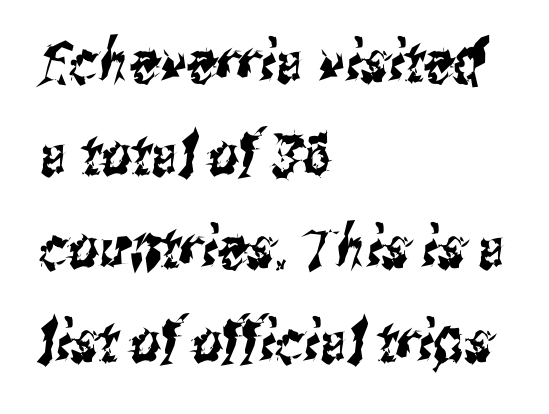
Q: Is the typeface a serif or a sans-serif typeface? A: Sans-serif.
Q: Is the text underlined? A: No.
Q: How is the paragraph aligned? A: Left-aligned.
Q: Is the spacing between letters normal or unusually wide? A: Normal.
Q: Is the spacing between lines tight, normal or loose? A: Normal.
Q: Width (condensed, normal, or wide)? A: Condensed.
Q: Stroke contrast? A: Medium.
Q: x-height? A: Medium.
Q: Monospaced? A: No.
